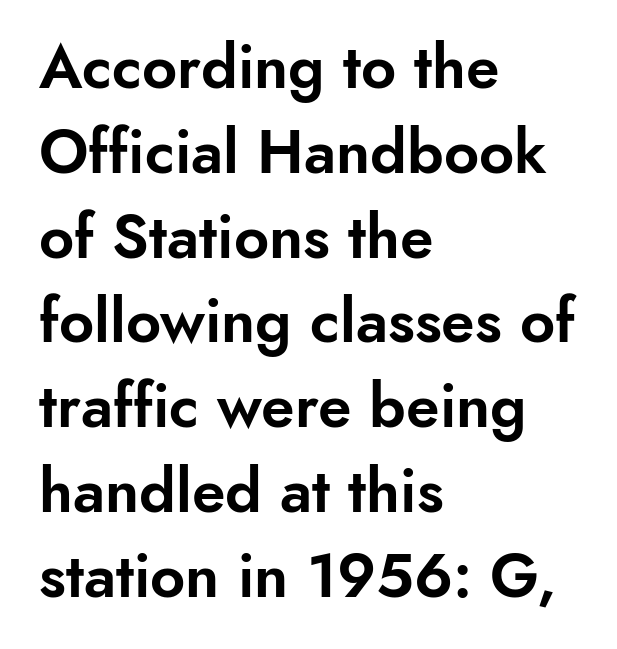
{"serif": "no", "italic": "no", "width": "normal", "stroke_contrast": "low", "x_height": "small", "monospaced": "no", "underline": "no", "align": "left", "line_spacing": "normal", "line_spacing_ratio": 1.39, "letter_spacing": "normal", "letter_spacing_em": 0.0, "glyph_px": 61}
